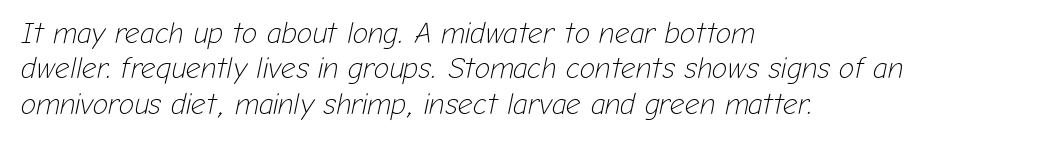
{"italic": "yes", "lean": "right", "slant_degrees": 12, "bold": "no", "weight": "light", "width": "normal", "stroke_contrast": "low", "x_height": "medium", "monospaced": "no", "underline": "no", "align": "left", "line_spacing_ratio": 1.22, "letter_spacing": "normal", "letter_spacing_em": 0.0, "glyph_px": 29}
